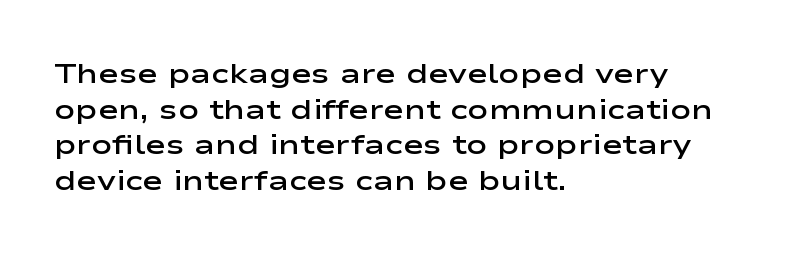
The image shows 28 px semibold, wide sans-serif type, upright; set left-aligned, normal line spacing (1.27x), normal letter spacing, not underlined; low stroke contrast and a medium x-height.
